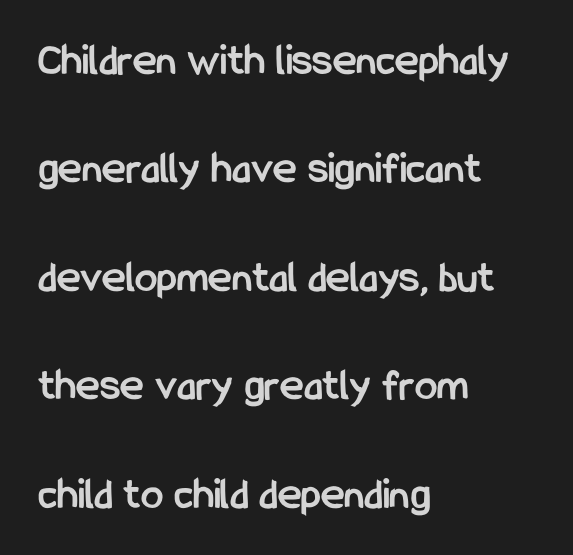
{"serif": "no", "italic": "no", "bold": "yes", "weight": "semibold", "width": "condensed", "stroke_contrast": "low", "x_height": "medium", "monospaced": "no", "underline": "no", "align": "left", "line_spacing": "loose", "line_spacing_ratio": 2.41, "letter_spacing": "normal", "letter_spacing_em": 0.0, "glyph_px": 45}
